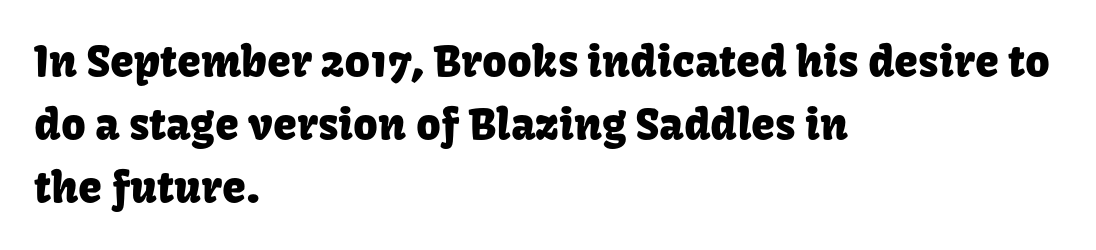
Character widths vary here, with narrow letters taking less room than wide ones. Just letters on the line, the space beneath them empty. Teacher's note: observe the even left margin — that is flush-left alignment. Type style note: lacks serifs. How would I describe the line gaps? Plain and ordinary.
